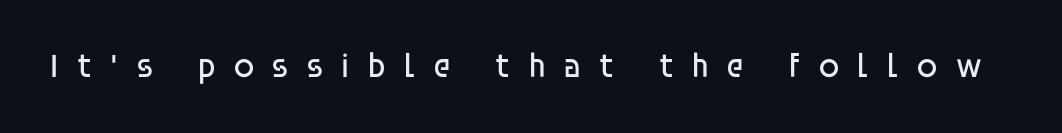
Q: Is the text bold? A: No.
Q: Is the text italic (slanted)? A: No, it is upright.
Q: Is the typeface a serif or a sans-serif typeface? A: Sans-serif.
Q: Is the text underlined? A: No.
Q: Is the spacing between letters normal or unusually wide? A: Unusually wide.
Q: Width (condensed, normal, or wide)? A: Normal.
Q: Stroke contrast? A: Low.
Q: x-height? A: Large.
Q: Monospaced? A: No.
